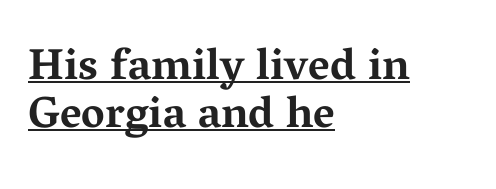
{"serif": "yes", "italic": "no", "bold": "yes", "weight": "bold", "width": "wide", "stroke_contrast": "medium", "x_height": "medium", "monospaced": "no", "underline": "yes", "align": "left", "line_spacing": "tight", "line_spacing_ratio": 1.08, "letter_spacing": "normal", "letter_spacing_em": 0.0, "glyph_px": 44}
